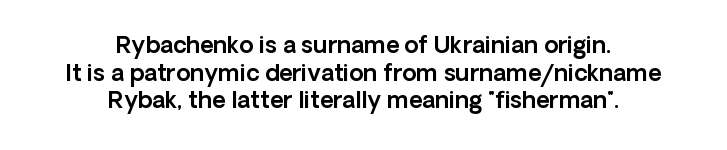
Which margin do the lines hug? Neither — every line sits in the middle. The space directly below the letters is spotless. The type sits square on the baseline with zero lean. Each word holds together tightly as a unit, with standard inter-letter gaps.
